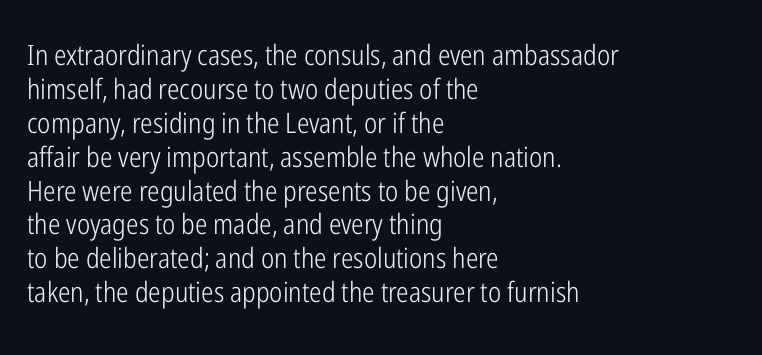
The image shows 28 px light, condensed sans-serif type, upright; set left-aligned, line spacing 1.21x, normal letter spacing, not underlined; low stroke contrast and a medium x-height.
